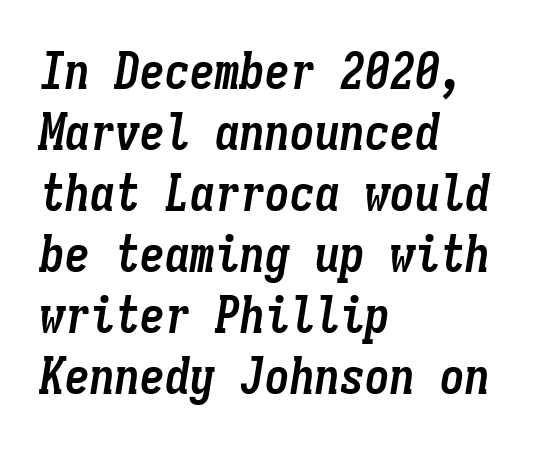
Q: Is the text bold? A: Yes.
Q: Is the text italic (slanted)? A: Yes, it leans right by about 9 degrees.
Q: Is the text underlined? A: No.
Q: How is the paragraph aligned? A: Left-aligned.
Q: Is the spacing between letters normal or unusually wide? A: Normal.
Q: Width (condensed, normal, or wide)? A: Condensed.
Q: Stroke contrast? A: Low.
Q: x-height? A: Medium.
Q: Monospaced? A: Yes.
